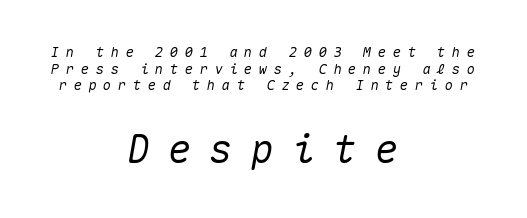
Note: smaller setting up top, larger setting below. Alignment: centered. Does the lettering tilt? It does — this is italic. Nobody drew a line under any word here.
